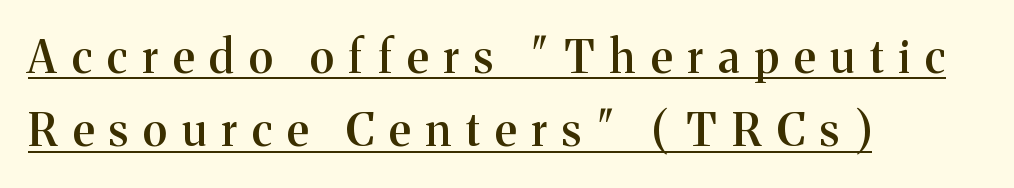
{"serif": "yes", "italic": "no", "bold": "semi", "weight": "semibold", "width": "normal", "stroke_contrast": "medium", "x_height": "medium", "monospaced": "no", "underline": "yes", "align": "left", "line_spacing": "normal", "line_spacing_ratio": 1.63, "letter_spacing": "wide", "letter_spacing_em": 0.34, "glyph_px": 45}
